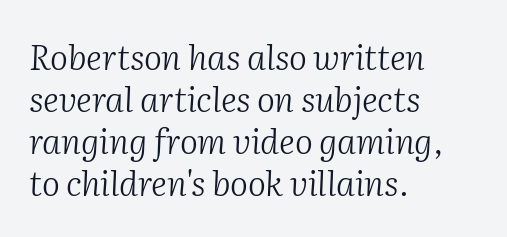
Q: Is the text bold? A: No.
Q: Is the text italic (slanted)? A: Yes, it leans right by about 2 degrees.
Q: Is the typeface a serif or a sans-serif typeface? A: Serif.
Q: Is the text underlined? A: No.
Q: How is the paragraph aligned? A: Left-aligned.
Q: Is the spacing between letters normal or unusually wide? A: Normal.
Q: Width (condensed, normal, or wide)? A: Normal.
Q: Stroke contrast? A: Medium.
Q: x-height? A: Medium.
Q: Monospaced? A: No.
